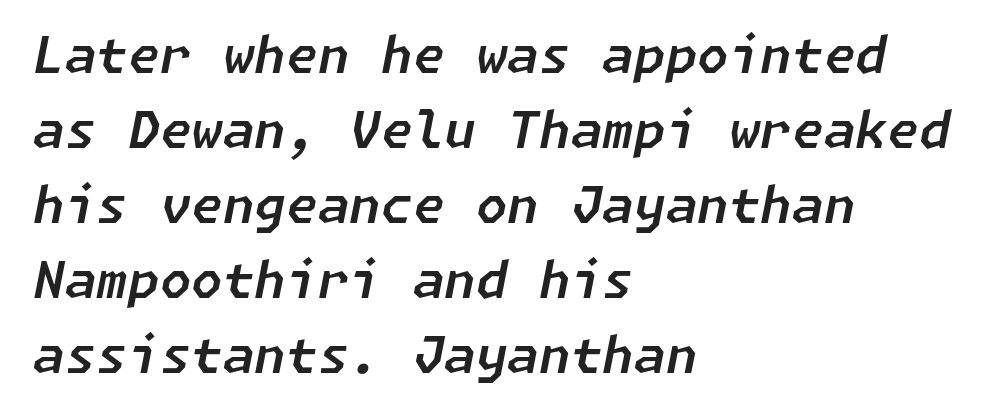
Letter spacing: default. Honestly, the row spacing looks completely unremarkable. The space directly below the letters is spotless. Where is the straight margin? On the left. Style check: oblique.
